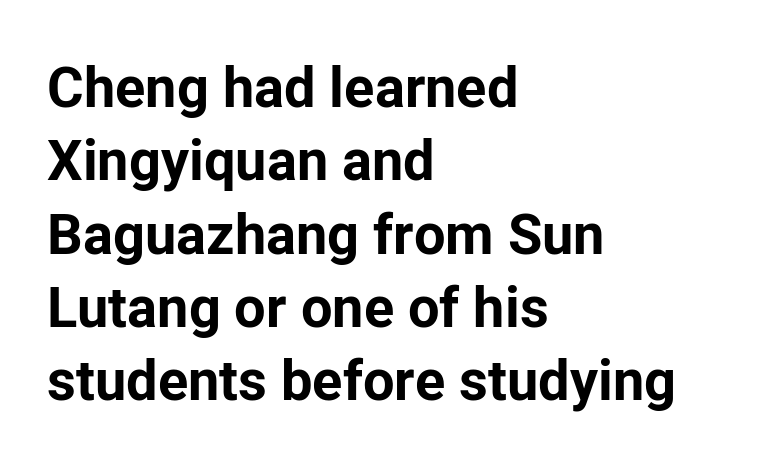
The image shows 56 px bold sans-serif type, upright; set left-aligned, normal line spacing (1.31x), normal letter spacing, not underlined; low stroke contrast and a medium x-height.
